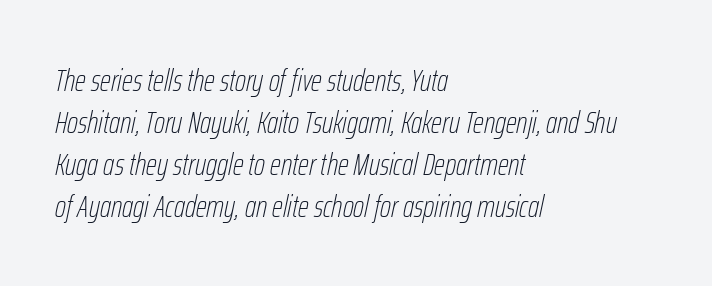
{"italic": "yes", "lean": "right", "slant_degrees": 12, "bold": "no", "weight": "thin", "width": "condensed", "stroke_contrast": "low", "x_height": "medium", "monospaced": "no", "underline": "no", "align": "left", "line_spacing": "normal", "line_spacing_ratio": 1.35, "letter_spacing": "normal", "letter_spacing_em": 0.0, "glyph_px": 31}
